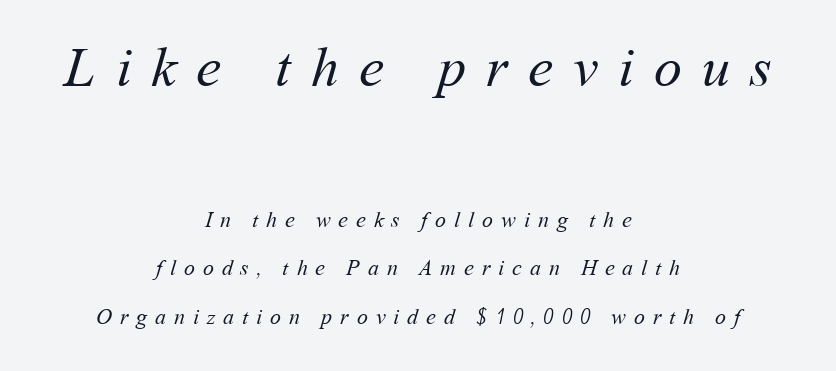
Baseline-to-baseline distance is far greater than the letter height. Typeset on center — no edge is straight. The face used here is proportionally spaced, like ordinary book or web type. There is plenty of visible air inserted between adjacent glyphs.
